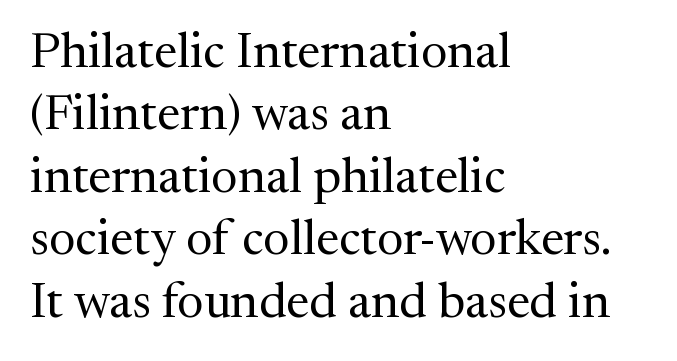
Q: Is the text bold? A: No.
Q: Is the text italic (slanted)? A: No, it is upright.
Q: Is the typeface a serif or a sans-serif typeface? A: Serif.
Q: Is the text underlined? A: No.
Q: How is the paragraph aligned? A: Left-aligned.
Q: Is the spacing between letters normal or unusually wide? A: Normal.
Q: Is the spacing between lines tight, normal or loose? A: Normal.
Q: Width (condensed, normal, or wide)? A: Normal.
Q: Stroke contrast? A: Medium.
Q: x-height? A: Medium.
Q: Monospaced? A: No.
